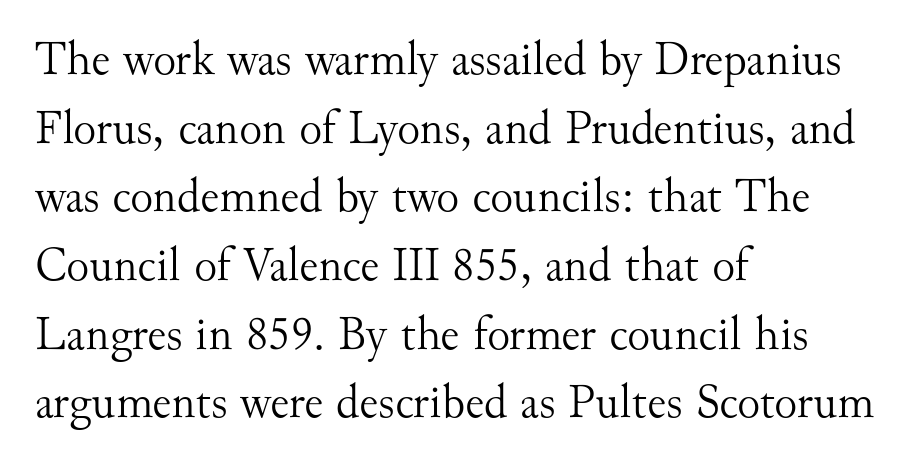
{"serif": "yes", "italic": "no", "bold": "no", "weight": "light", "width": "normal", "stroke_contrast": "medium", "x_height": "small", "monospaced": "no", "underline": "no", "align": "left", "line_spacing": "normal", "line_spacing_ratio": 1.43, "letter_spacing": "normal", "letter_spacing_em": 0.0, "glyph_px": 48}
